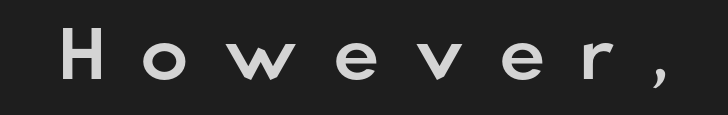
The image shows 72 px sans-serif type, upright; set unusually wide letter spacing (+0.48 em), not underlined; low stroke contrast and a medium x-height.
